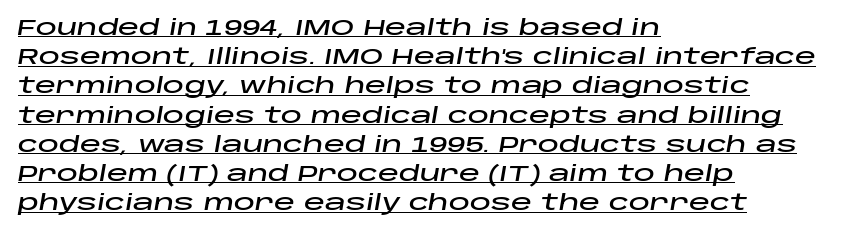
{"italic": "yes", "lean": "right", "slant_degrees": 10, "underline": "yes", "align": "left", "line_spacing": "normal", "line_spacing_ratio": 1.39, "letter_spacing": "normal", "letter_spacing_em": 0.0, "glyph_px": 21}
